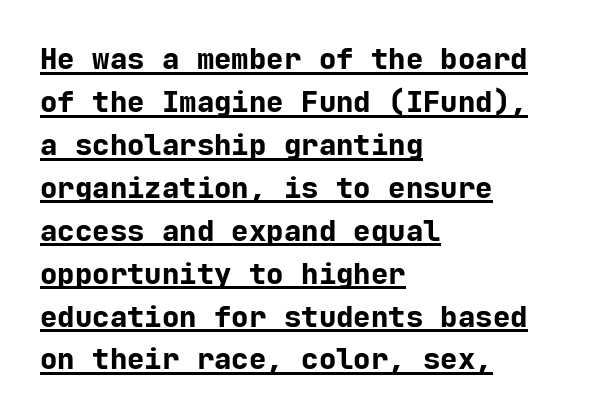
{"serif": "no", "italic": "no", "bold": "yes", "weight": "bold", "width": "normal", "stroke_contrast": "low", "x_height": "medium", "monospaced": "yes", "underline": "yes", "align": "left", "line_spacing": "normal", "line_spacing_ratio": 1.48, "letter_spacing": "normal", "letter_spacing_em": 0.0, "glyph_px": 29}
